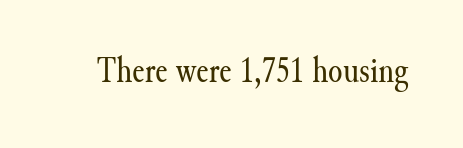
Q: Is the text bold? A: No.
Q: Is the text italic (slanted)? A: No, it is upright.
Q: Is the typeface a serif or a sans-serif typeface? A: Serif.
Q: Is the text underlined? A: No.
Q: Is the spacing between letters normal or unusually wide? A: Normal.
Q: Width (condensed, normal, or wide)? A: Normal.
Q: Stroke contrast? A: Medium.
Q: x-height? A: Small.
Q: Monospaced? A: No.
